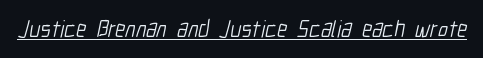
Compared with a typical body face, this is equally light or lighter still. The passage shown has conventional tracking throughout. The string is rendered with underlining switched on.
